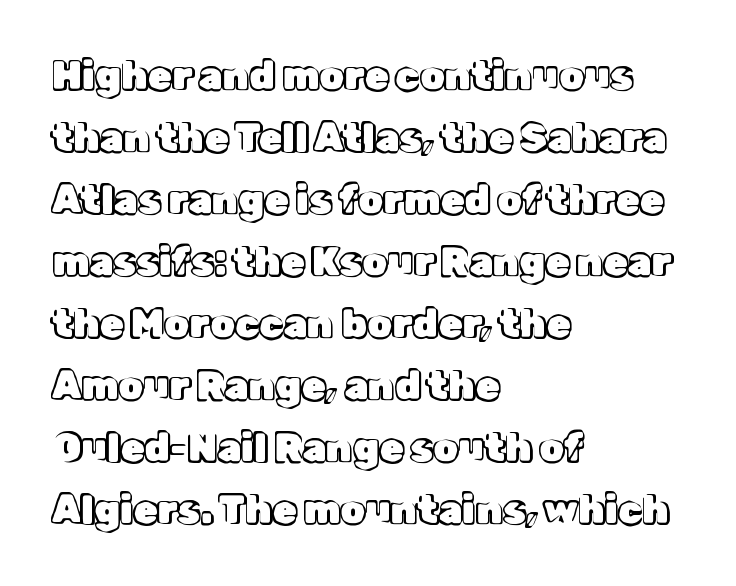
Character widths vary here, with narrow letters taking less room than wide ones. Descenders hang freely into open space. The text block is weighted toward the left margin, trailing off unevenly rightward. The letterforms sit shoulder to shoulder at normal distance. The vertical gap from one line to the next is medium.
